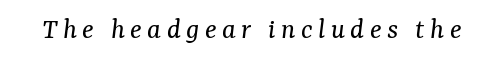
Is this a fixed-width face? No — the glyphs have proportional, varying widths. Italic? Definitely — the glyphs are oblique. The space beneath each line is pristine and unruled. The typeface has the unassuming heft of standard copy or less. Letterform terminals end in serifs throughout the passage.
